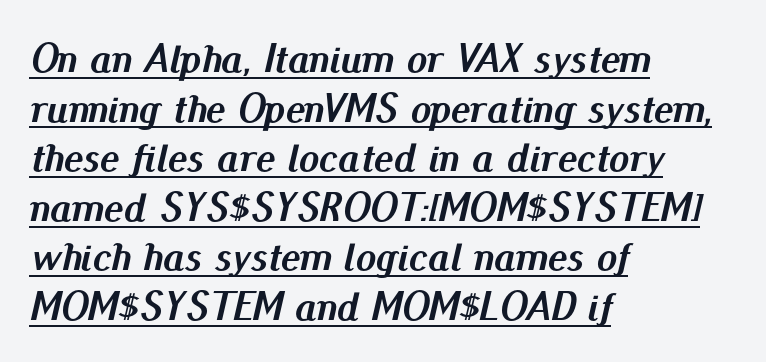
The image shows 41 px semibold type, italic (leaning right); set left-aligned, line spacing 1.21x, normal letter spacing, underlined; medium stroke contrast and a small x-height.
